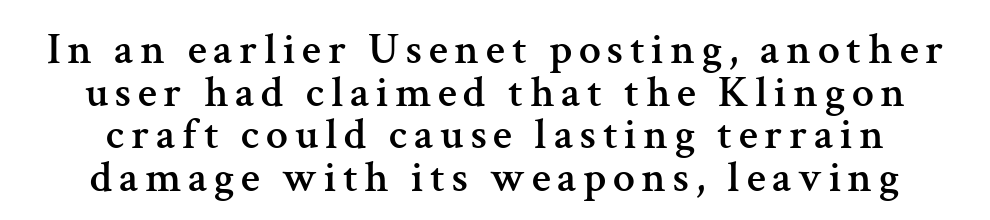
Varying glyph widths throughout — classic text-font behaviour. A bare baseline throughout the passage. Typeset on center — no edge is straight. Vertical strokes here are truly vertical. Does the leading feel generous? Not at all — it's pinched. Typographically, this falls in the serif category.
